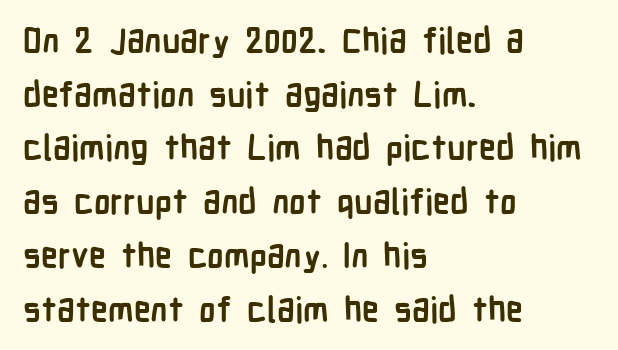
{"serif": "no", "italic": "no", "bold": "yes", "weight": "semibold", "width": "condensed", "stroke_contrast": "low", "x_height": "medium", "monospaced": "no", "underline": "no", "align": "left", "line_spacing": "normal", "line_spacing_ratio": 1.58, "letter_spacing": "normal", "letter_spacing_em": 0.0, "glyph_px": 34}
